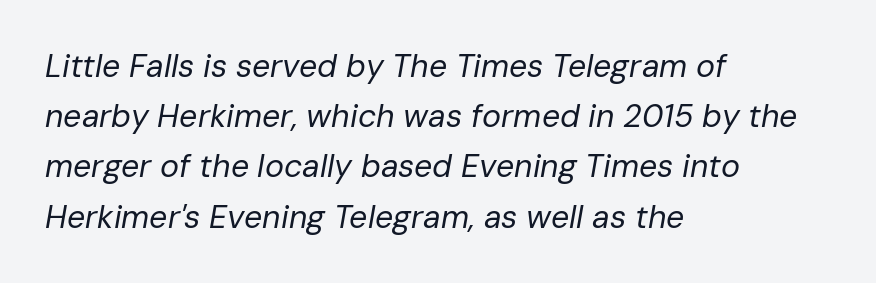
{"italic": "yes", "lean": "right", "slant_degrees": 10, "bold": "no", "weight": "regular", "width": "normal", "stroke_contrast": "low", "x_height": "medium", "monospaced": "no", "underline": "no", "align": "left", "line_spacing": "normal", "line_spacing_ratio": 1.57, "letter_spacing": "normal", "letter_spacing_em": 0.0, "glyph_px": 32}
